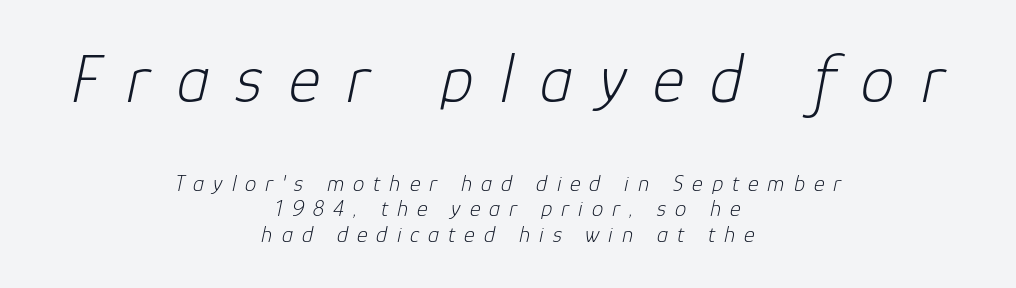
Q: Is the text bold? A: No.
Q: Is the text italic (slanted)? A: Yes, it leans right by about 12 degrees.
Q: Is the text underlined? A: No.
Q: How is the paragraph aligned? A: Centered.
Q: Is the spacing between letters normal or unusually wide? A: Unusually wide.
Q: Is the spacing between lines tight, normal or loose? A: Tight.
Q: Which block of text is set in a larger size, the first (top) or the second (bottom)? A: The first (top) one.
Q: Width (condensed, normal, or wide)? A: Normal.
Q: Stroke contrast? A: Low.
Q: x-height? A: Medium.
Q: Monospaced? A: No.
